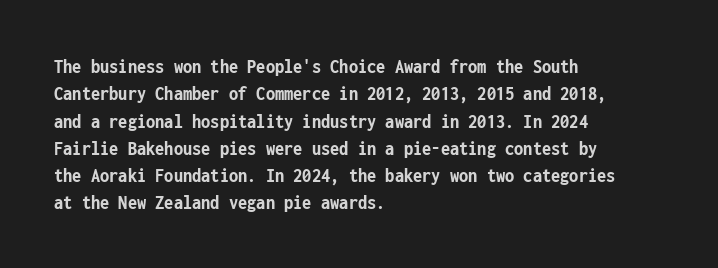
{"italic": "no", "bold": "yes", "underline": "no", "align": "left", "line_spacing": "normal", "line_spacing_ratio": 1.3, "letter_spacing": "normal", "letter_spacing_em": 0.0, "glyph_px": 21}
